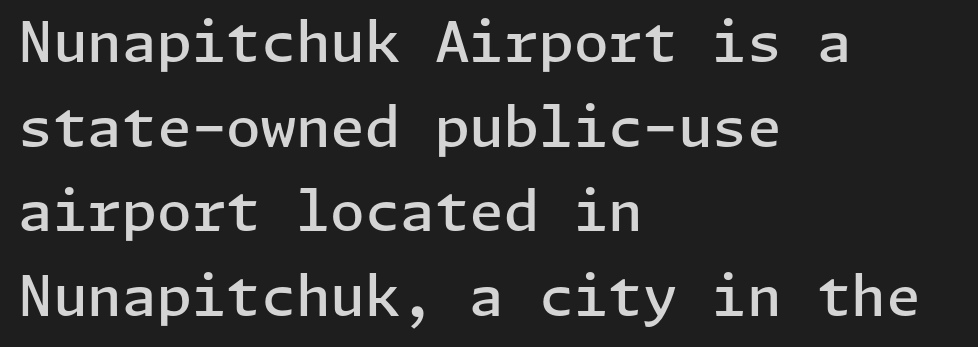
{"serif": "no", "italic": "no", "bold": "semi", "weight": "semibold", "width": "normal", "stroke_contrast": "low", "x_height": "medium", "underline": "no", "align": "left", "line_spacing": "normal", "line_spacing_ratio": 1.51, "letter_spacing": "normal", "letter_spacing_em": 0.0, "glyph_px": 56}
